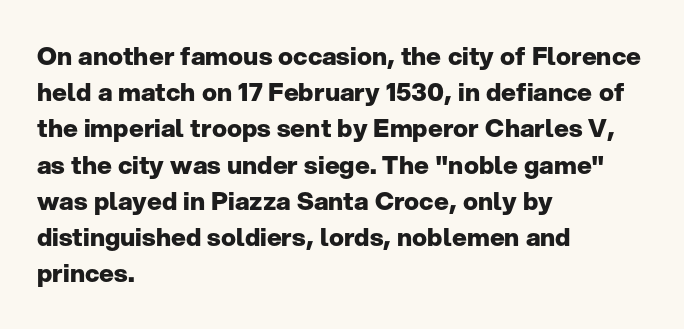
The image shows 25 px bold type, upright; set left-aligned, normal line spacing (1.45x), normal letter spacing, not underlined.
